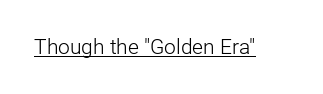
Italic: no, the glyphs are upright roman. You can see a thin bar hugging the bottom of the glyphs. Nothing heavy about these letters — not bold at all. Look at the tracking — it's just the regular setting, nothing added.
